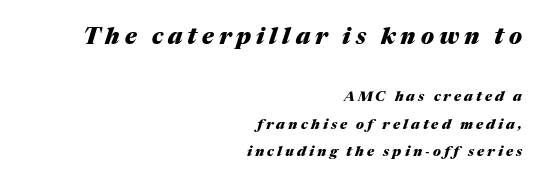
{"italic": "yes", "lean": "right", "slant_degrees": 17, "bold": "yes", "underline": "no", "align": "right", "line_spacing": "loose", "line_spacing_ratio": 1.95, "letter_spacing": "wide", "letter_spacing_em": 0.22, "larger_block": "first", "size_ratio": 1.64, "glyph_px": 23}
